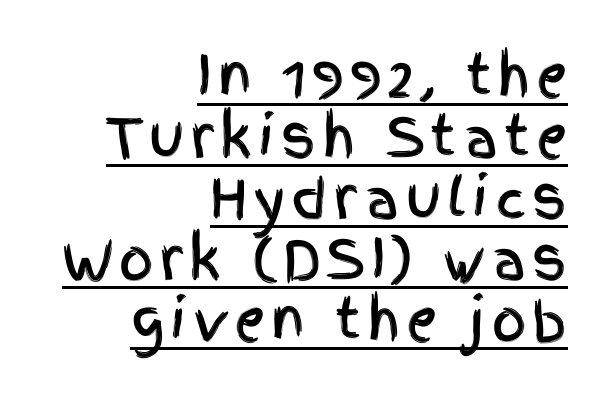
Q: Is the text italic (slanted)? A: No, it is upright.
Q: Is the typeface a serif or a sans-serif typeface? A: Sans-serif.
Q: Is the text underlined? A: Yes.
Q: How is the paragraph aligned? A: Right-aligned.
Q: Is the spacing between lines tight, normal or loose? A: Tight.
Q: Width (condensed, normal, or wide)? A: Condensed.
Q: x-height? A: Large.
Q: Monospaced? A: No.
